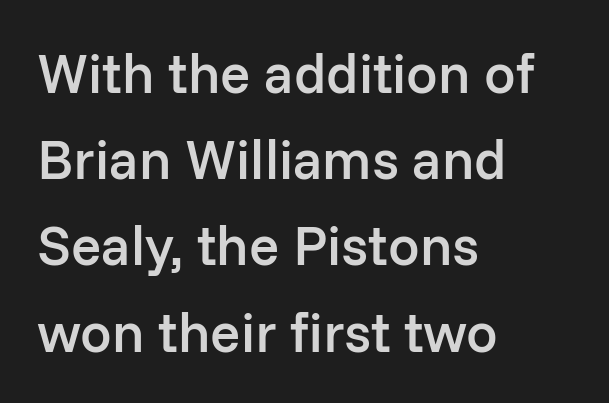
The image shows 56 px semibold sans-serif type, upright; set left-aligned, normal line spacing (1.54x), normal letter spacing, not underlined; low stroke contrast and a medium x-height.
